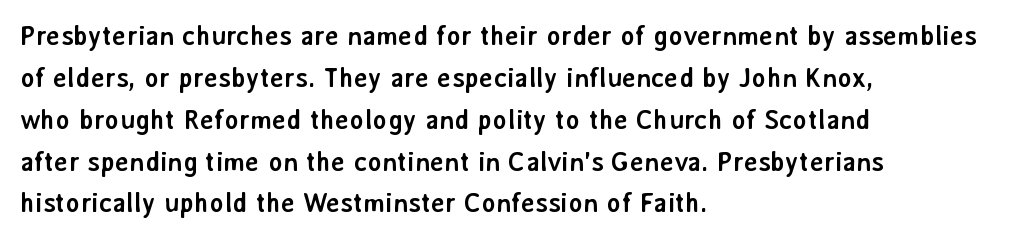
The face used here has the dense, thick strokes of a bold. Students, observe: this is what conventionally led text looks like. Notice how the stems are strictly vertical — no italics here. The setting favours the left margin, as ordinary paragraphs usually do.
